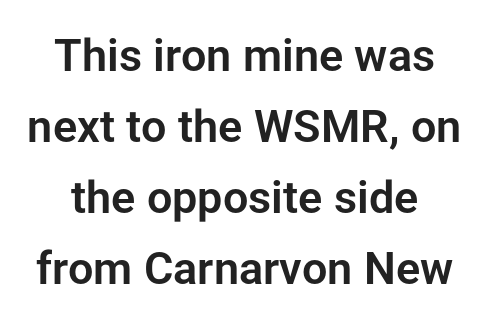
Q: Is the text italic (slanted)? A: No, it is upright.
Q: Is the typeface a serif or a sans-serif typeface? A: Sans-serif.
Q: Is the text underlined? A: No.
Q: Is the spacing between letters normal or unusually wide? A: Normal.
Q: Is the spacing between lines tight, normal or loose? A: Normal.
Q: Width (condensed, normal, or wide)? A: Normal.
Q: Stroke contrast? A: Low.
Q: x-height? A: Medium.
Q: Monospaced? A: No.
